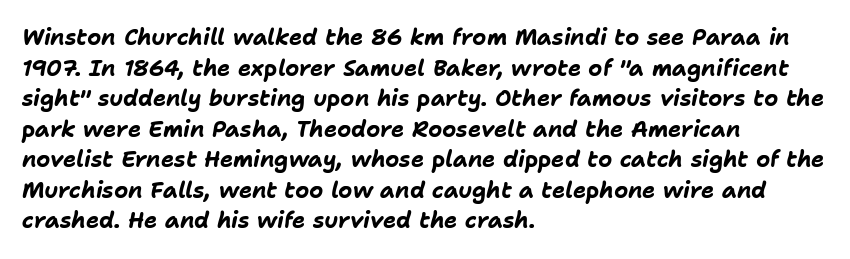
A normal amount of white space separates one row of letters from the next. The words here are not underlined. The rag falls on the right side of this text block. If you drew a line through each stem, it would be angled. I'd describe the lettering as bold — thick and assertive.
